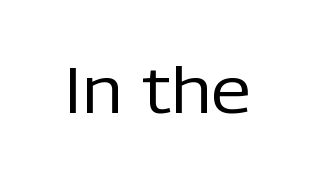
Standard letterfit; no display-style spreading of the glyphs. Nothing sits at the stroke ends, so this counts as sans-serif. Each row of text sits above clean, open space. Weight: not bold — regular or lighter.
